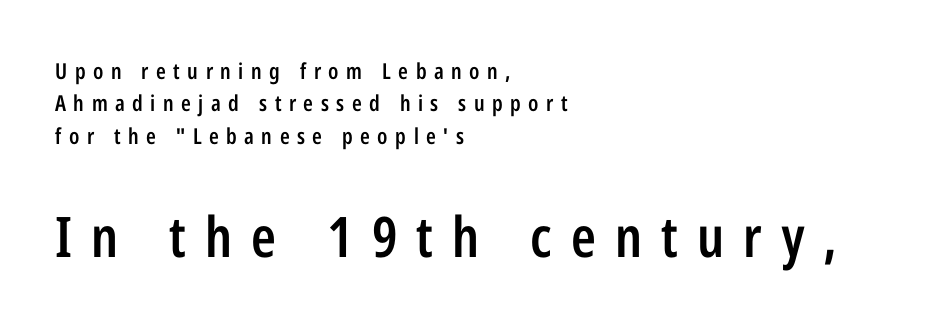
The image shows 56 px semibold, condensed sans-serif type, upright; set left-aligned, normal line spacing (1.47x), unusually wide letter spacing (+0.34 em), not underlined; the second (bottom) block is 2.55x larger; low stroke contrast and a medium x-height.
